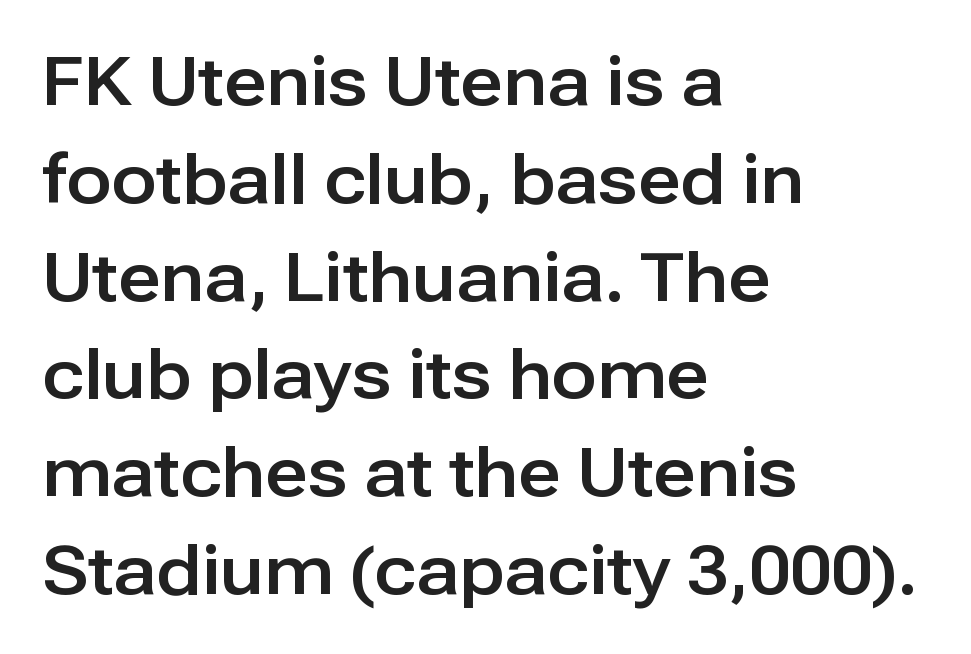
The image shows 67 px sans-serif type, upright; set left-aligned, normal line spacing (1.46x), normal letter spacing, not underlined; low stroke contrast and a medium x-height.
